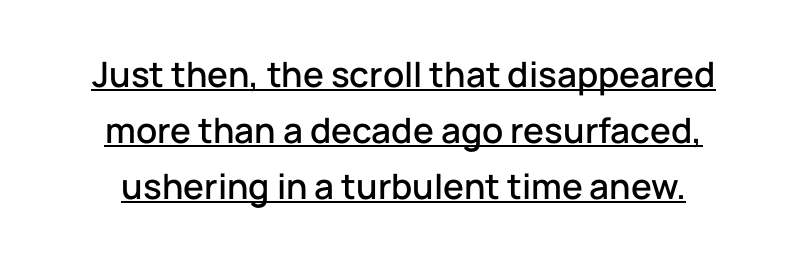
Q: Is the text italic (slanted)? A: No, it is upright.
Q: Is the typeface a serif or a sans-serif typeface? A: Sans-serif.
Q: Is the text underlined? A: Yes.
Q: How is the paragraph aligned? A: Centered.
Q: Is the spacing between letters normal or unusually wide? A: Normal.
Q: Is the spacing between lines tight, normal or loose? A: Normal.
Q: Width (condensed, normal, or wide)? A: Normal.
Q: Stroke contrast? A: Low.
Q: x-height? A: Medium.
Q: Monospaced? A: No.
